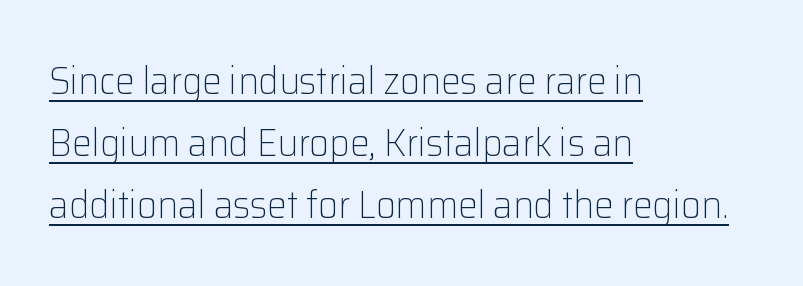
{"serif": "no", "italic": "no", "bold": "no", "weight": "light", "width": "normal", "stroke_contrast": "low", "x_height": "medium", "monospaced": "no", "underline": "yes", "align": "left", "line_spacing": "normal", "line_spacing_ratio": 1.59, "letter_spacing": "normal", "letter_spacing_em": 0.0, "glyph_px": 39}
